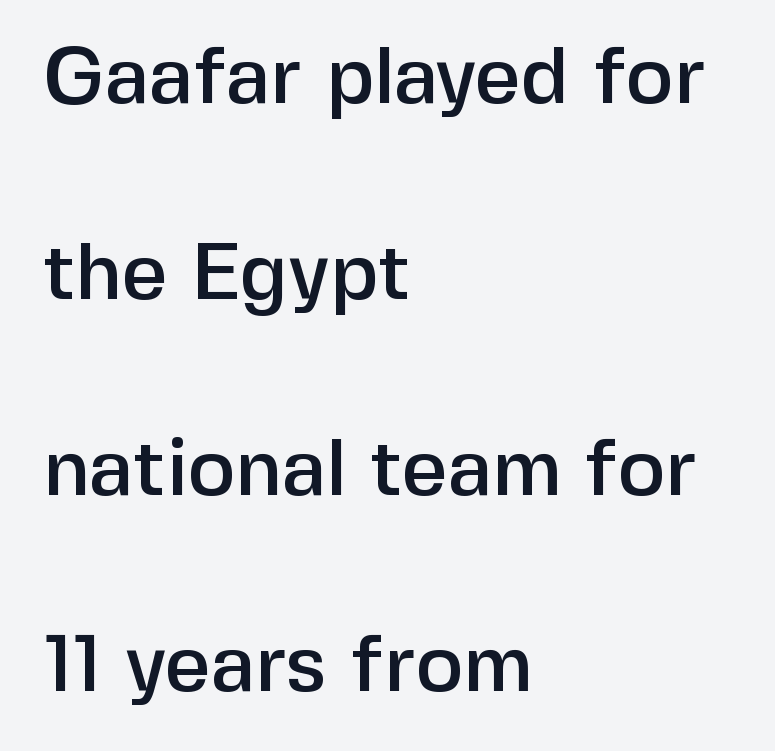
Q: Is the text italic (slanted)? A: No, it is upright.
Q: Is the typeface a serif or a sans-serif typeface? A: Sans-serif.
Q: Is the text underlined? A: No.
Q: How is the paragraph aligned? A: Left-aligned.
Q: Is the spacing between letters normal or unusually wide? A: Normal.
Q: Is the spacing between lines tight, normal or loose? A: Loose.
Q: Width (condensed, normal, or wide)? A: Normal.
Q: Stroke contrast? A: Low.
Q: x-height? A: Medium.
Q: Monospaced? A: No.
